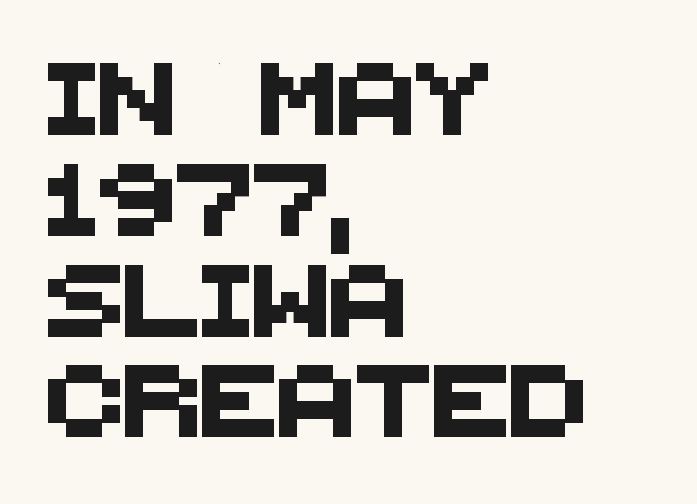
Descender tails drop into unmarked territory. Grotesque or geometric, the face here clearly has no serifs. The rendering uses a moderate line-height, typical for paragraphs. Note the varied advance widths — an 'i' is clearly narrower than an 'm'.
